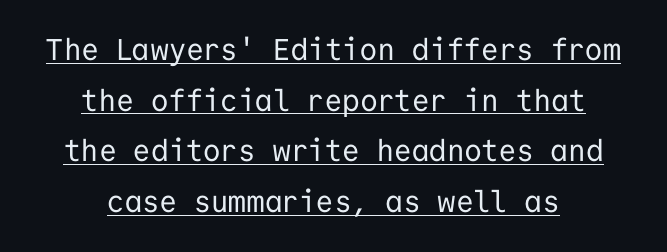
The glyphs are accompanied by a horizontal stroke just below them. You could call the tracking neutral — neither tight nor loose. A roman cut, with each character standing at attention. On a weight scale, this lands at 450 or below. A sans-serif font was chosen for this passage.
